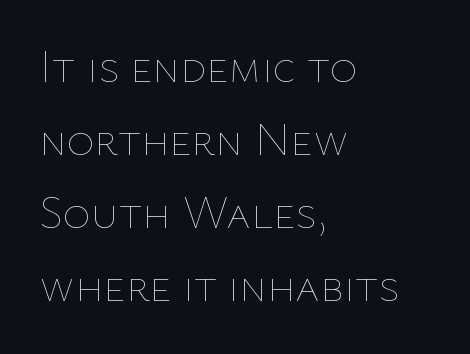
{"italic": "no", "bold": "no", "weight": "thin", "width": "normal", "stroke_contrast": "low", "x_height": "medium", "monospaced": "no", "underline": "no", "align": "left", "line_spacing": "normal", "line_spacing_ratio": 1.55, "letter_spacing": "normal", "letter_spacing_em": 0.0, "glyph_px": 47}
